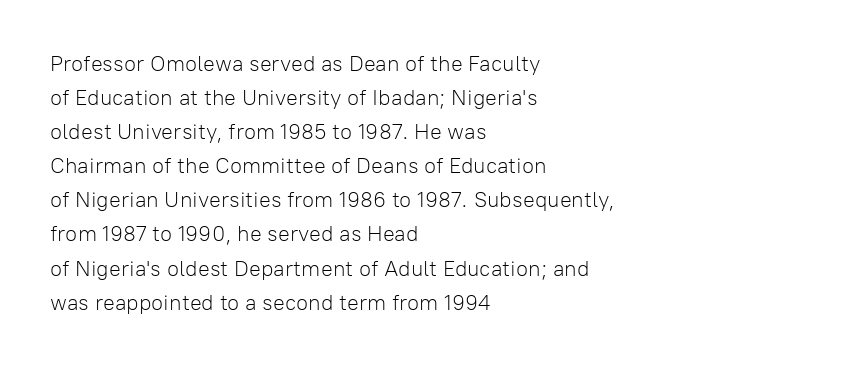
The image shows 22 px text type, upright; set left-aligned, normal line spacing (1.55x), normal letter spacing, not underlined.
